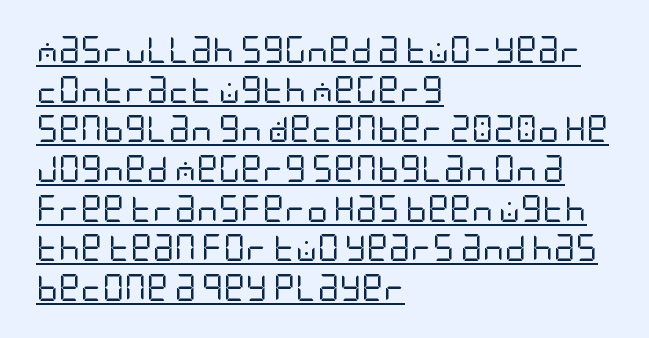
Q: Is the text bold? A: No.
Q: Is the text italic (slanted)? A: No, it is upright.
Q: Is the text underlined? A: Yes.
Q: How is the paragraph aligned? A: Left-aligned.
Q: Is the spacing between letters normal or unusually wide? A: Normal.
Q: Is the spacing between lines tight, normal or loose? A: Normal.
